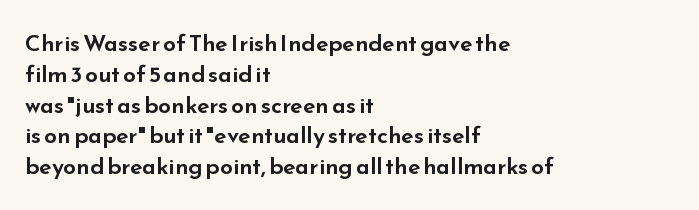
Q: Is the text italic (slanted)? A: No, it is upright.
Q: Is the text underlined? A: No.
Q: How is the paragraph aligned? A: Left-aligned.
Q: Is the spacing between letters normal or unusually wide? A: Normal.
Q: Is the spacing between lines tight, normal or loose? A: Normal.
